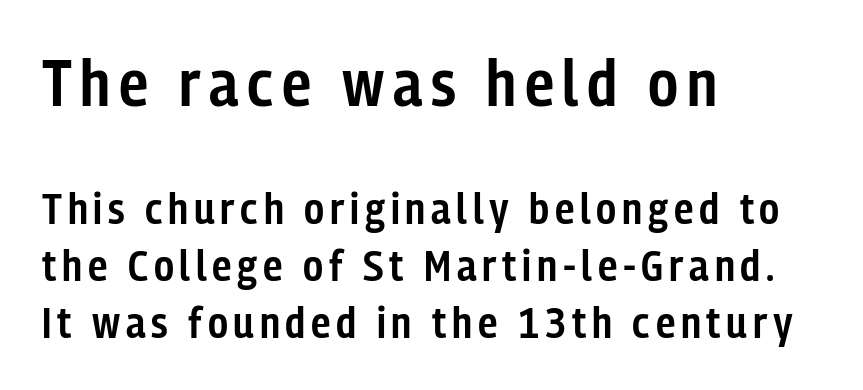
{"serif": "no", "italic": "no", "bold": "semi", "weight": "semibold", "width": "condensed", "stroke_contrast": "low", "x_height": "medium", "monospaced": "no", "underline": "no", "align": "left", "line_spacing": "normal", "line_spacing_ratio": 1.3, "larger_block": "first", "size_ratio": 1.5, "glyph_px": 66}
